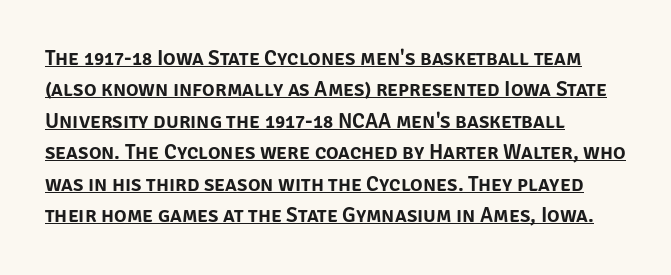
{"italic": "no", "underline": "yes", "align": "left", "line_spacing": "normal", "line_spacing_ratio": 1.5, "letter_spacing": "normal", "letter_spacing_em": 0.0, "glyph_px": 21}
